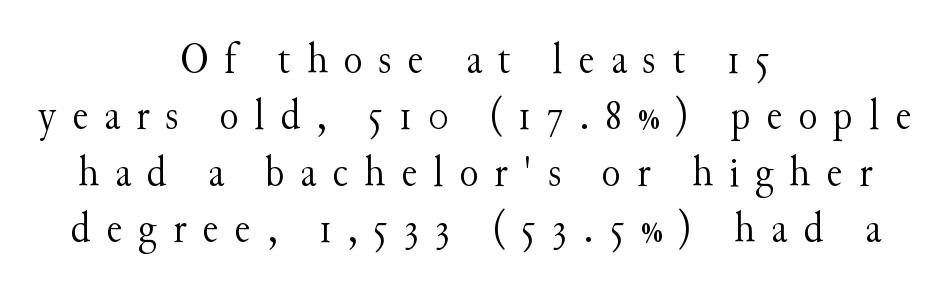
{"serif": "yes", "italic": "no", "bold": "no", "weight": "light", "width": "normal", "stroke_contrast": "medium", "x_height": "small", "monospaced": "no", "underline": "no", "align": "center", "line_spacing": "normal", "line_spacing_ratio": 1.28, "letter_spacing": "wide", "letter_spacing_em": 0.36, "glyph_px": 44}
